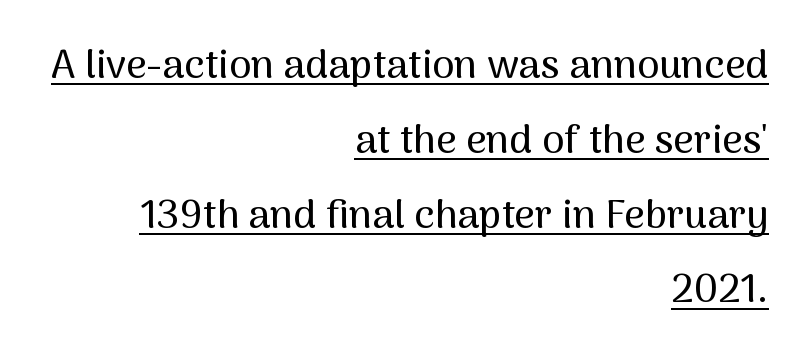
Teacher's note: observe the even right margin — that is flush-right alignment. Style check: upright. Stroke terminals: plain, sans-serif. The line texture is even and compact thanks to regular tracking.
